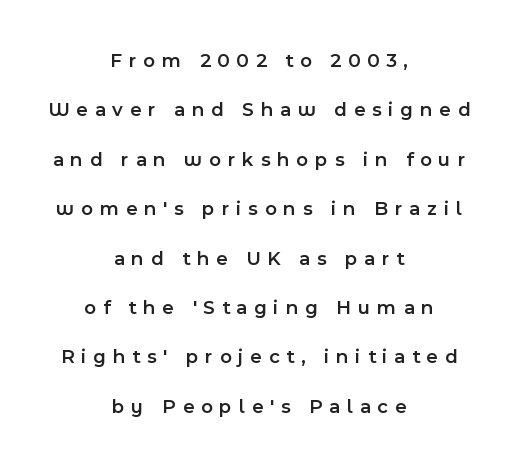
The image shows 20 px text type, upright; set centered, loose line spacing (2.47x), unusually wide letter spacing (+0.34 em), not underlined.
